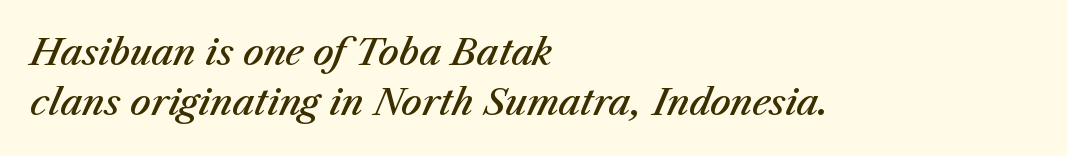
The paragraph has a hard left edge and a soft right edge. Notice the strokes are somewhat thickened but not fully heavy: this is a semibold. When letters slant like this, we call the style italic. Summary of vertical rhythm: regular, with standard interline spacing.
